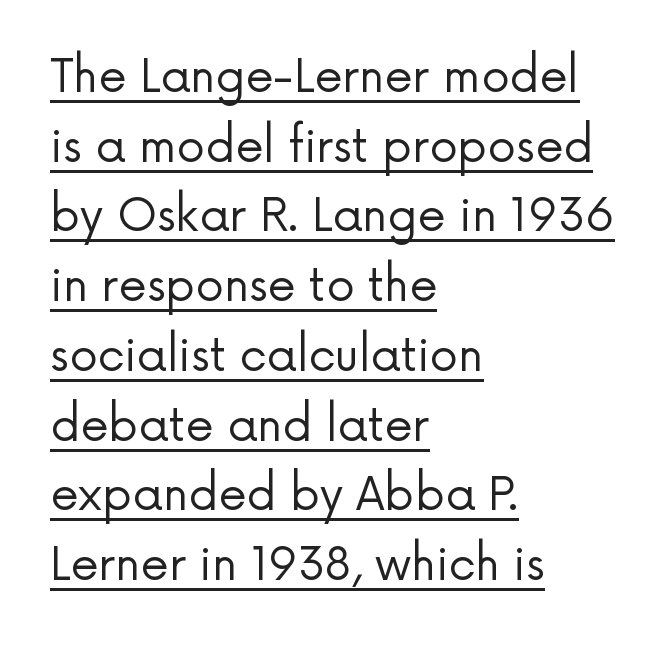
The image shows 45 px regular-weight sans-serif type, upright; set left-aligned, normal line spacing (1.55x), normal letter spacing, underlined; low stroke contrast and a medium x-height.
